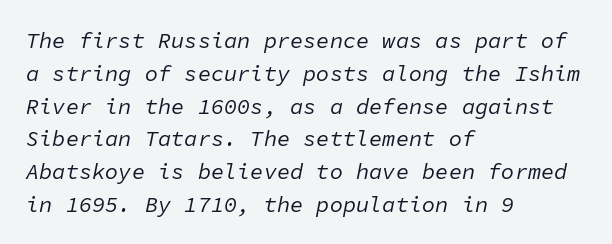
{"italic": "yes", "lean": "right", "slant_degrees": 11, "bold": "no", "underline": "no", "align": "left", "line_spacing": "normal", "line_spacing_ratio": 1.49, "letter_spacing": "normal", "letter_spacing_em": 0.0, "glyph_px": 22}
